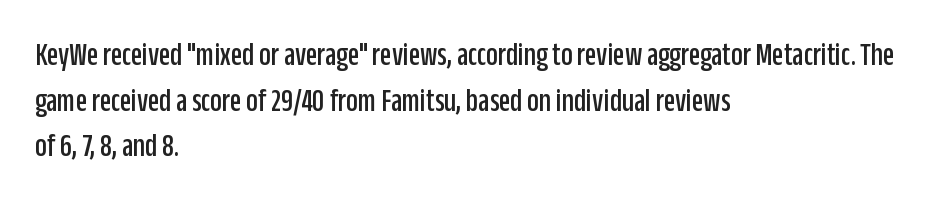
{"serif": "no", "italic": "no", "width": "condensed", "stroke_contrast": "low", "x_height": "large", "monospaced": "no", "underline": "no", "align": "left", "line_spacing": "normal", "line_spacing_ratio": 1.38, "letter_spacing": "normal", "letter_spacing_em": 0.0, "glyph_px": 33}
